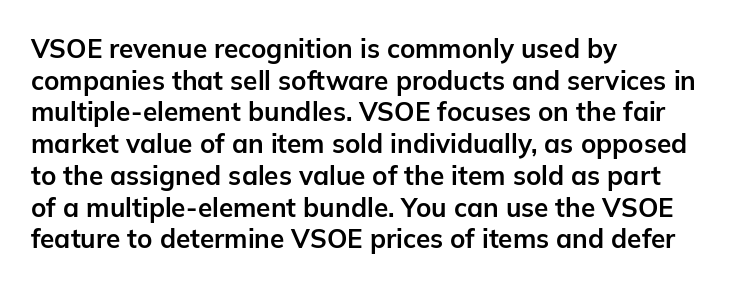
I'd describe the lettering as bold — thick and assertive. Words appear dense and cohesive because spacing is normal. Reading down the block, your eye returns to a fixed left position each line. The lettering holds an erect, upright posture throughout. Descender tails drop into unmarked territory.
